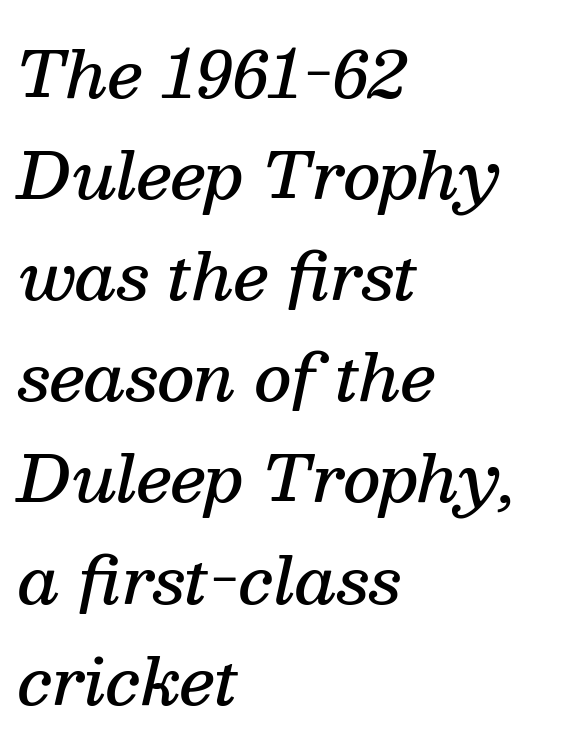
Yep, that's italic — everything's leaning. Each new line begins a customary step beneath the previous one. The passage shown is typed in a proportional face where columns would drift. The tracking reads as untouched default to a designer's eye. Lines of text with bare space underneath.
